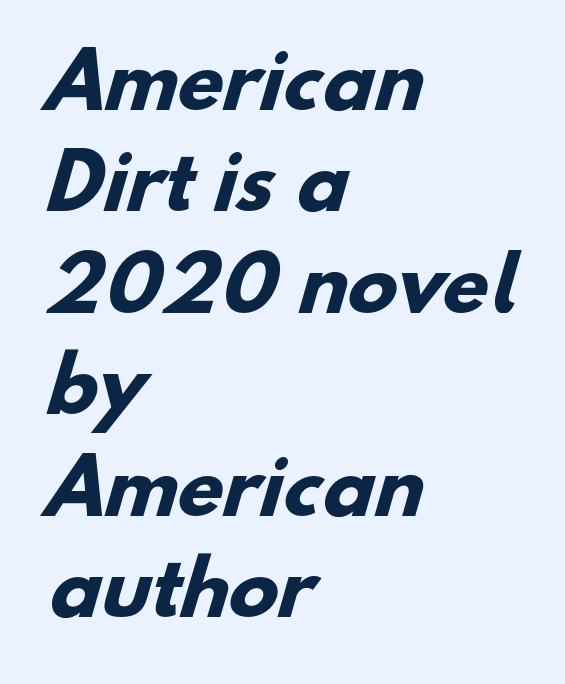
The image shows 74 px heavy sans-serif type; set left-aligned, normal line spacing (1.37x), normal letter spacing, not underlined; low stroke contrast and a small x-height.
